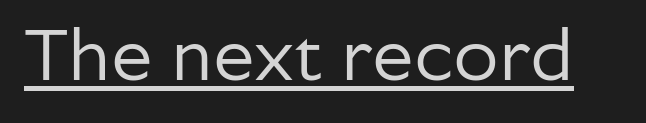
Q: Is the text bold? A: No.
Q: Is the text italic (slanted)? A: No, it is upright.
Q: Is the typeface a serif or a sans-serif typeface? A: Sans-serif.
Q: Is the text underlined? A: Yes.
Q: Is the spacing between letters normal or unusually wide? A: Normal.
Q: Width (condensed, normal, or wide)? A: Normal.
Q: Stroke contrast? A: Low.
Q: x-height? A: Medium.
Q: Monospaced? A: No.
